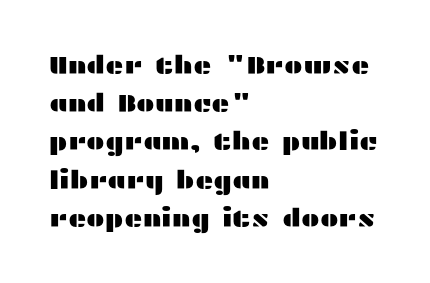
Q: Is the text italic (slanted)? A: No, it is upright.
Q: Is the text underlined? A: No.
Q: How is the paragraph aligned? A: Left-aligned.
Q: Is the spacing between letters normal or unusually wide? A: Normal.
Q: Is the spacing between lines tight, normal or loose? A: Normal.
